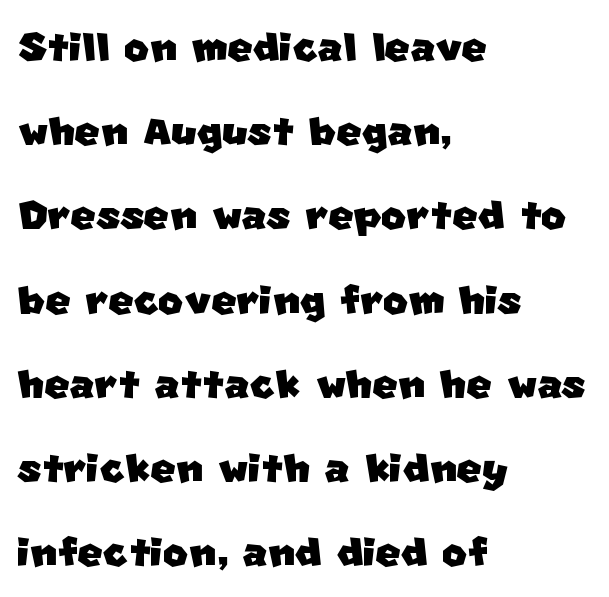
The image shows 54 px sans-serif type; set left-aligned, normal line spacing (1.56x), normal letter spacing, not underlined; low stroke contrast and a large x-height.
